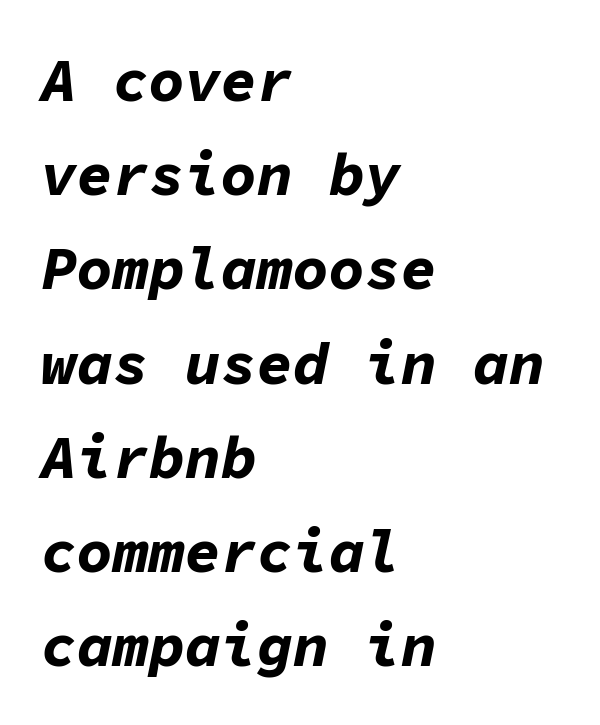
Q: Is the text bold? A: Yes.
Q: Is the text italic (slanted)? A: Yes, it leans right by about 11 degrees.
Q: Is the text underlined? A: No.
Q: How is the paragraph aligned? A: Left-aligned.
Q: Is the spacing between letters normal or unusually wide? A: Normal.
Q: Is the spacing between lines tight, normal or loose? A: Normal.
Q: Width (condensed, normal, or wide)? A: Normal.
Q: Stroke contrast? A: Low.
Q: x-height? A: Medium.
Q: Monospaced? A: Yes.
